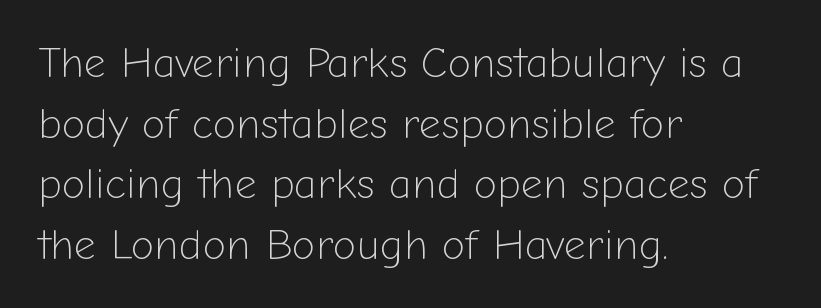
The image shows 43 px light sans-serif type, upright; set left-aligned, normal line spacing (1.41x), normal letter spacing, not underlined; low stroke contrast and a medium x-height.
